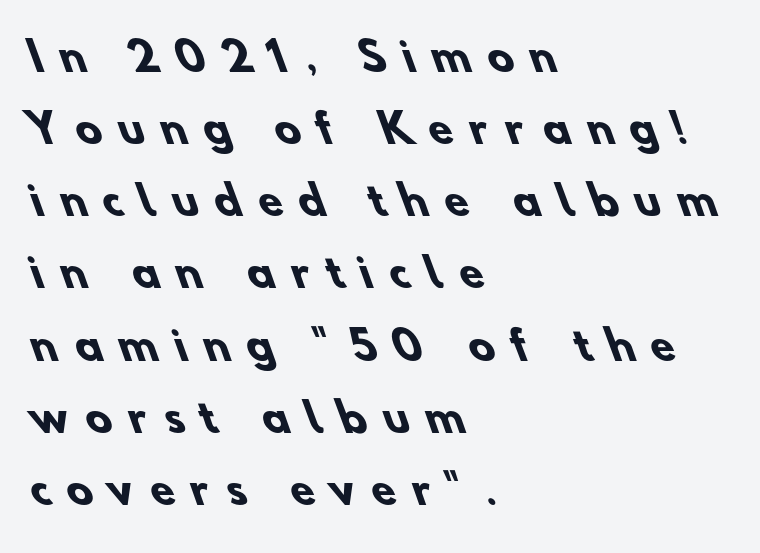
Q: Is the text bold? A: Yes.
Q: Is the typeface a serif or a sans-serif typeface? A: Sans-serif.
Q: Is the text underlined? A: No.
Q: How is the paragraph aligned? A: Left-aligned.
Q: Is the spacing between letters normal or unusually wide? A: Unusually wide.
Q: Width (condensed, normal, or wide)? A: Normal.
Q: Stroke contrast? A: Low.
Q: x-height? A: Small.
Q: Monospaced? A: No.
